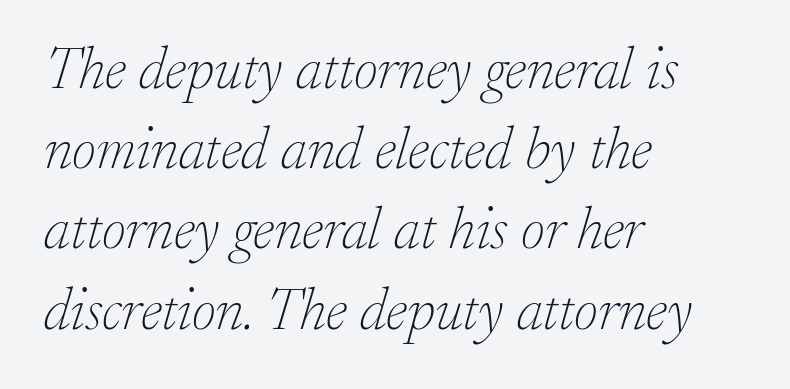
The image shows 59 px thin serif type, italic (leaning right); set left-aligned, normal line spacing (1.36x), normal letter spacing, not underlined; low stroke contrast and a small x-height.
